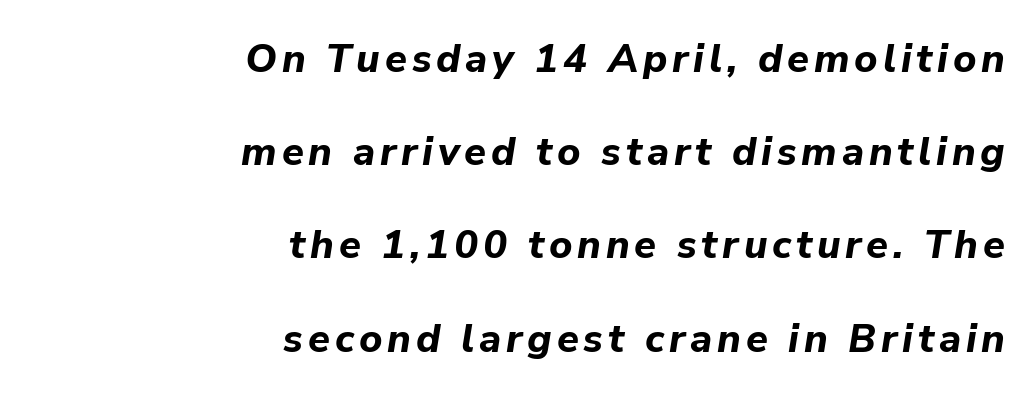
Q: Is the text bold? A: Yes.
Q: Is the text italic (slanted)? A: Yes, it leans right by about 9 degrees.
Q: Is the text underlined? A: No.
Q: How is the paragraph aligned? A: Right-aligned.
Q: Is the spacing between lines tight, normal or loose? A: Loose.
Q: Width (condensed, normal, or wide)? A: Normal.
Q: Stroke contrast? A: Low.
Q: x-height? A: Medium.
Q: Monospaced? A: No.
